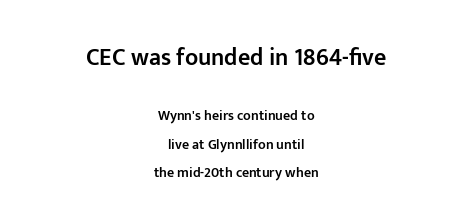
The image shows 24 px text type, upright; set centered, loose line spacing (2.01x), normal letter spacing, not underlined; the first (top) block is 1.71x larger.
